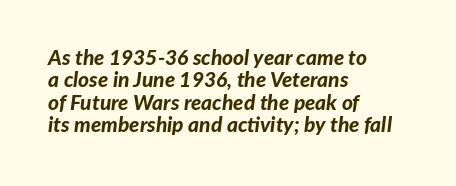
The image shows 21 px bold type, italic (leaning right); set left-aligned, tight line spacing (1.07x), normal letter spacing, not underlined.
